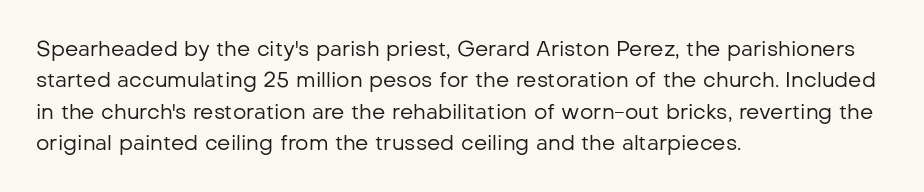
Ordinary non-slanted type is in use. Honestly, the row spacing looks completely unremarkable. These lines keep a tight, regular rhythm from letter to letter. These lines stack with their left ends in a neat column.
